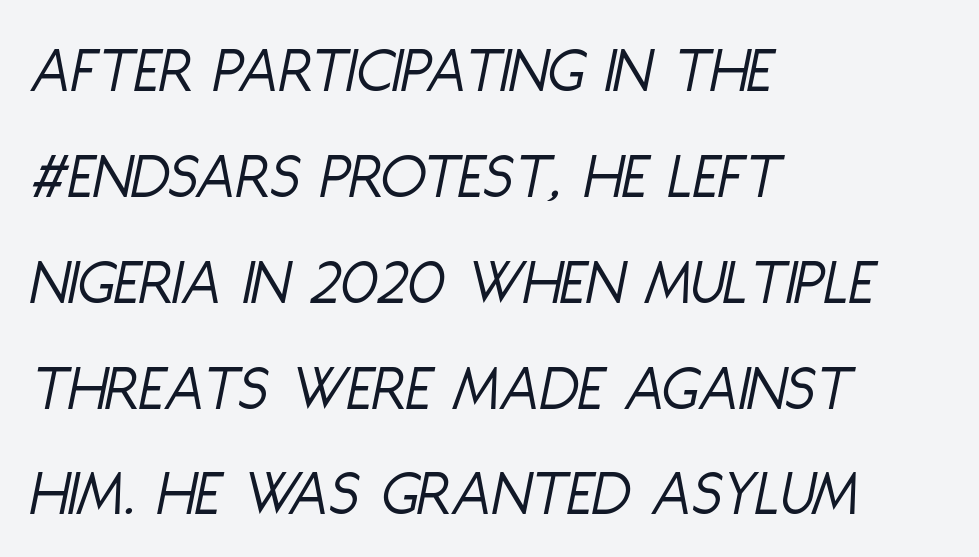
Q: Is the text bold? A: No.
Q: Is the text italic (slanted)? A: Yes, it leans right by about 11 degrees.
Q: Is the text underlined? A: No.
Q: How is the paragraph aligned? A: Left-aligned.
Q: Is the spacing between letters normal or unusually wide? A: Normal.
Q: Is the spacing between lines tight, normal or loose? A: Normal.
Q: Width (condensed, normal, or wide)? A: Condensed.
Q: Stroke contrast? A: Low.
Q: x-height? A: Large.
Q: Monospaced? A: No.
